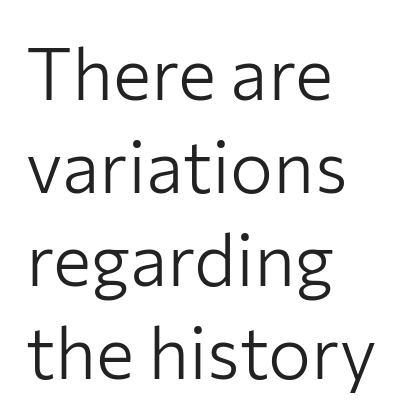
Letters rest on an invisible, unmarked baseline. Stroke terminals: plain, sans-serif. The gaps between neighbouring characters are ordinary and unremarkable. Do the letters lean? They stand straight. In CSS terms this would be text-align: left. The strokes are not fattened; the text isn't bold.
